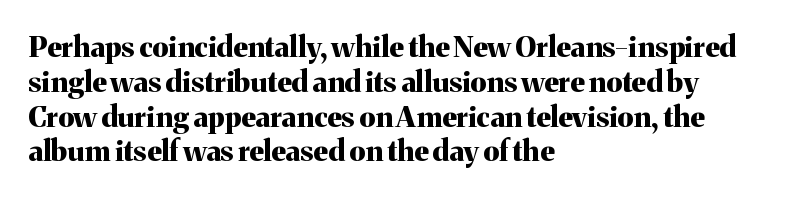
The image shows 29 px bold serif type, upright; set left-aligned, line spacing 1.2x, normal letter spacing, not underlined; medium stroke contrast and a medium x-height.
